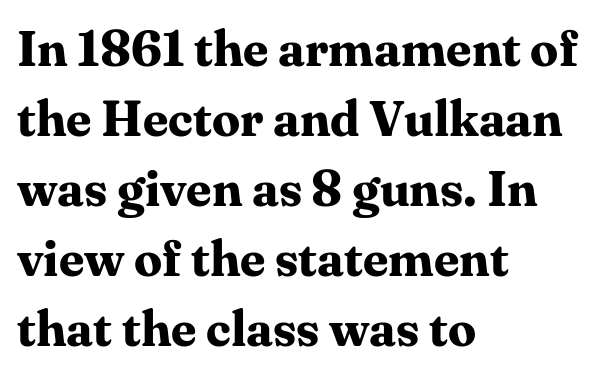
The image shows 50 px bold serif type, upright; set left-aligned, normal line spacing (1.4x), normal letter spacing, not underlined; medium stroke contrast and a medium x-height.
